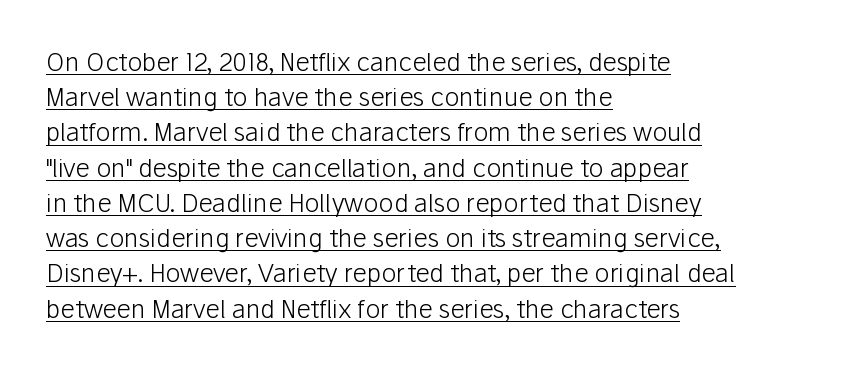
Q: Is the text bold? A: No.
Q: Is the text italic (slanted)? A: No, it is upright.
Q: Is the text underlined? A: Yes.
Q: How is the paragraph aligned? A: Left-aligned.
Q: Is the spacing between letters normal or unusually wide? A: Normal.
Q: Is the spacing between lines tight, normal or loose? A: Normal.
